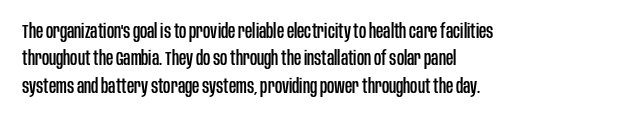
The specimen omits any rule beneath the text block's lines. The face used here is rendered with its standard letterfit. Posture: straight, roman, zero tilt. A student would call this left alignment; a typographer would say flush left, rag right. If you measured baseline to baseline, you'd find a middling distance.
